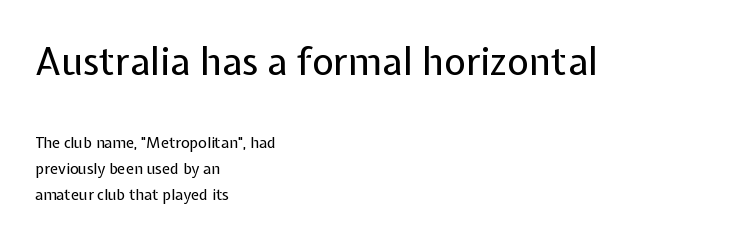
Here the designer chose a conventional face with non-uniform glyph widths. Examine the stroke ends and you'll find no serifs. The strokes are not fattened; the text isn't bold. Here the first block reads like a headline and the second like body copy.
